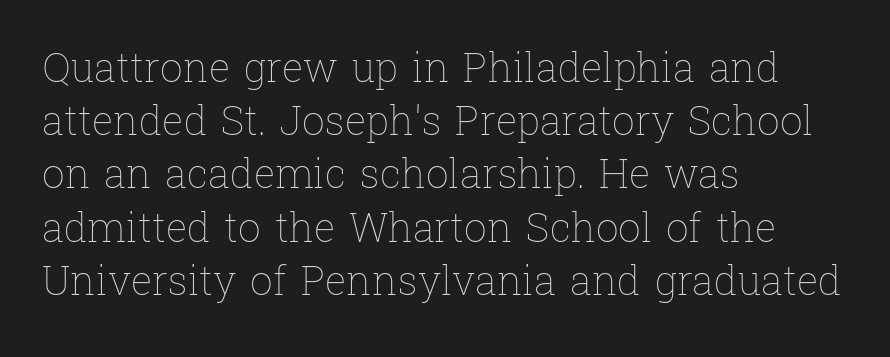
Think of a printed novel: that variable character pitch is what you see here. A bare baseline throughout the passage. You can tell it's not italic because the verticals are truly vertical. The rendering uses a moderate line-height, typical for paragraphs. Caption: multi-line text, flush left, ragged right. Is this a heavy cut? Hardly; it is regular or lighter.
